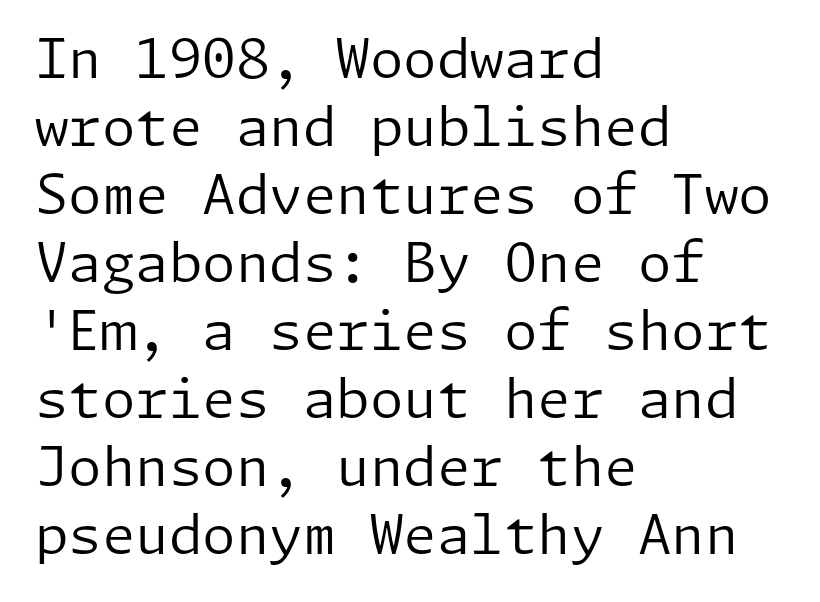
The image shows 54 px regular-weight sans-serif type, upright; set left-aligned, normal line spacing (1.26x), normal letter spacing, not underlined; low stroke contrast and a medium x-height.
